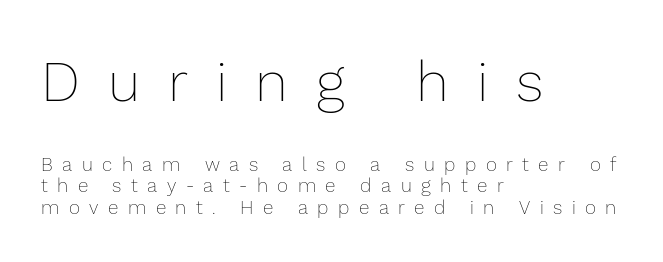
Q: Is the text bold? A: No.
Q: Is the text italic (slanted)? A: No, it is upright.
Q: Is the text underlined? A: No.
Q: How is the paragraph aligned? A: Left-aligned.
Q: Is the spacing between letters normal or unusually wide? A: Unusually wide.
Q: Is the spacing between lines tight, normal or loose? A: Tight.
Q: Which block of text is set in a larger size, the first (top) or the second (bottom)? A: The first (top) one.
Q: Width (condensed, normal, or wide)? A: Normal.
Q: Stroke contrast? A: Low.
Q: x-height? A: Medium.
Q: Monospaced? A: No.
